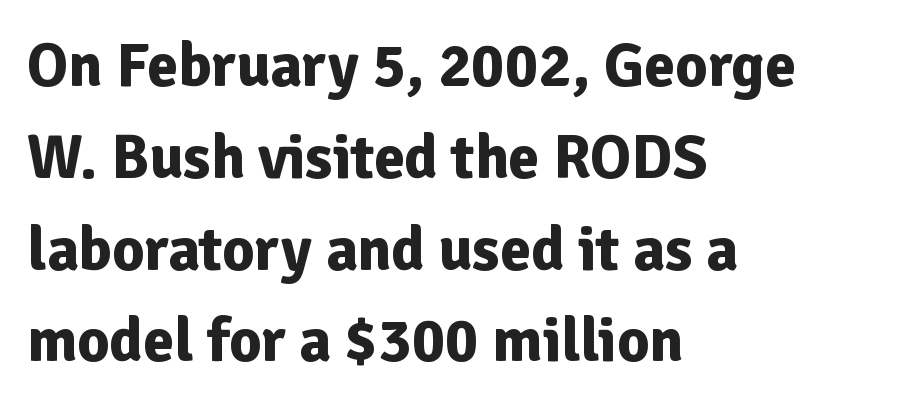
The image shows 62 px bold sans-serif type, upright; set left-aligned, normal line spacing (1.48x), normal letter spacing, not underlined; low stroke contrast and a medium x-height.
